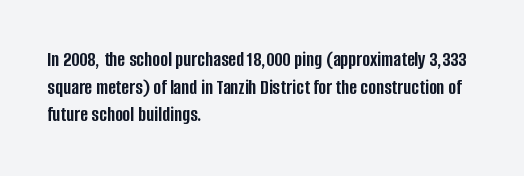
Q: Is the text bold? A: Yes.
Q: Is the text italic (slanted)? A: No, it is upright.
Q: Is the text underlined? A: No.
Q: How is the paragraph aligned? A: Left-aligned.
Q: Is the spacing between letters normal or unusually wide? A: Normal.
Q: Is the spacing between lines tight, normal or loose? A: Normal.
